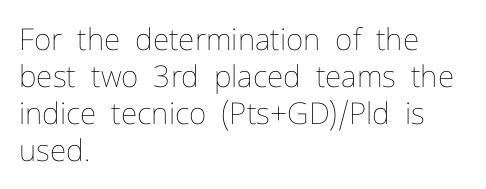
Only glyphs here, with clear space below each row. Here the glyphs are tracked normally, forming tight word shapes. Nope, not italic — everything's standing straight. Teacher's note: observe the even left margin — that is flush-left alignment.
